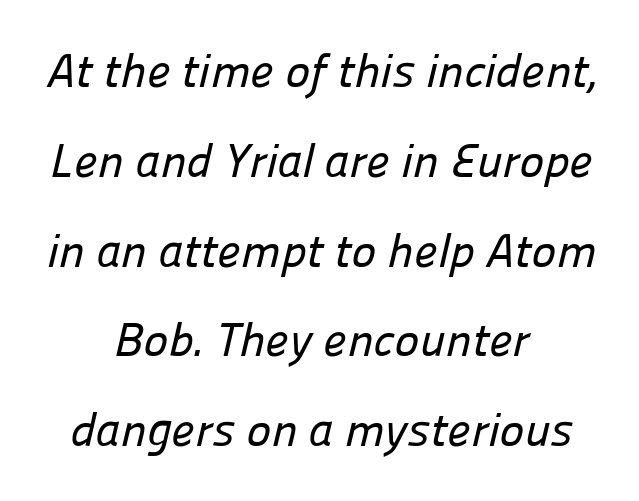
Reading down the block, each line starts at a different indent, mirrored at its end. Vertical spacing — loose. You could not count columns in this text — the font is proportionally spaced. Only glyphs here, with clear space below each row. The designer went with a sans here, leaving each stem footless. Does extra space separate the letters? No, they use regular spacing.
